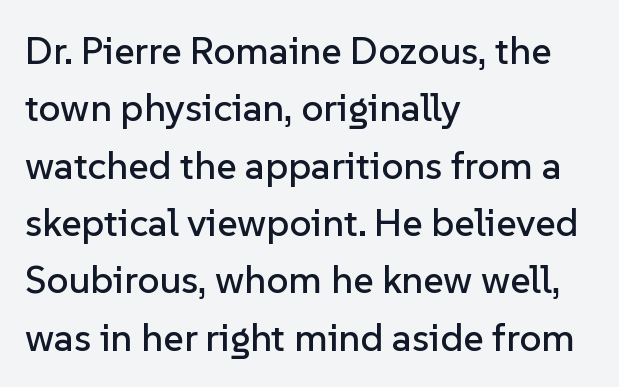
Q: Is the text italic (slanted)? A: No, it is upright.
Q: Is the typeface a serif or a sans-serif typeface? A: Sans-serif.
Q: Is the text underlined? A: No.
Q: How is the paragraph aligned? A: Left-aligned.
Q: Is the spacing between letters normal or unusually wide? A: Normal.
Q: Is the spacing between lines tight, normal or loose? A: Normal.
Q: Width (condensed, normal, or wide)? A: Normal.
Q: Stroke contrast? A: Low.
Q: x-height? A: Medium.
Q: Monospaced? A: No.
